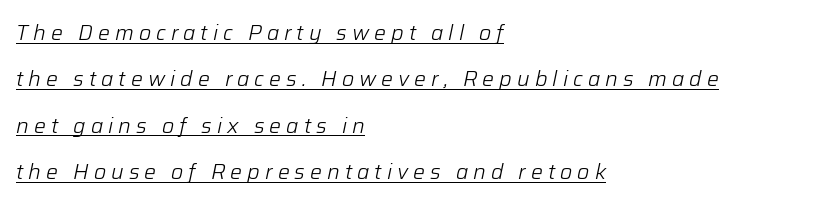
The image shows 21 px text type, italic (leaning right); set left-aligned, loose line spacing (2.21x), unusually wide letter spacing (+0.24 em), underlined.
